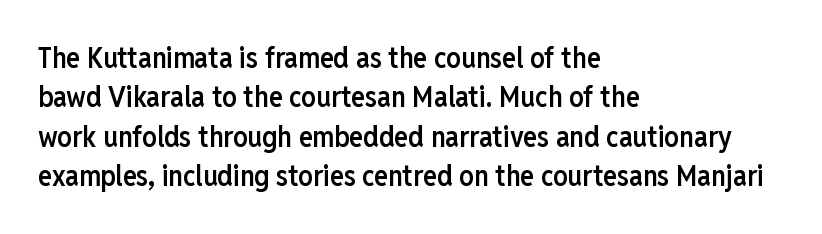
Q: Is the text bold? A: Semi-bold.
Q: Is the text italic (slanted)? A: No, it is upright.
Q: Is the typeface a serif or a sans-serif typeface? A: Sans-serif.
Q: Is the text underlined? A: No.
Q: How is the paragraph aligned? A: Left-aligned.
Q: Is the spacing between letters normal or unusually wide? A: Normal.
Q: Is the spacing between lines tight, normal or loose? A: Normal.
Q: Width (condensed, normal, or wide)? A: Condensed.
Q: Stroke contrast? A: Low.
Q: x-height? A: Medium.
Q: Monospaced? A: No.
